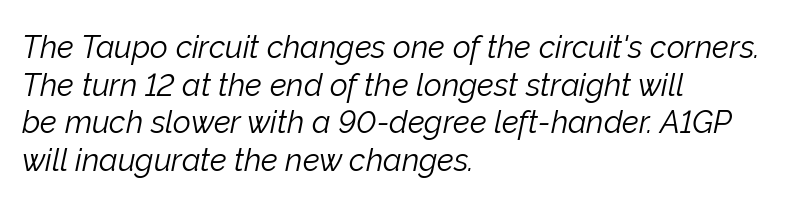
{"italic": "yes", "lean": "right", "slant_degrees": 12, "bold": "no", "weight": "light", "width": "normal", "stroke_contrast": "low", "x_height": "medium", "monospaced": "no", "underline": "no", "align": "left", "line_spacing_ratio": 1.21, "letter_spacing": "normal", "letter_spacing_em": 0.0, "glyph_px": 31}
